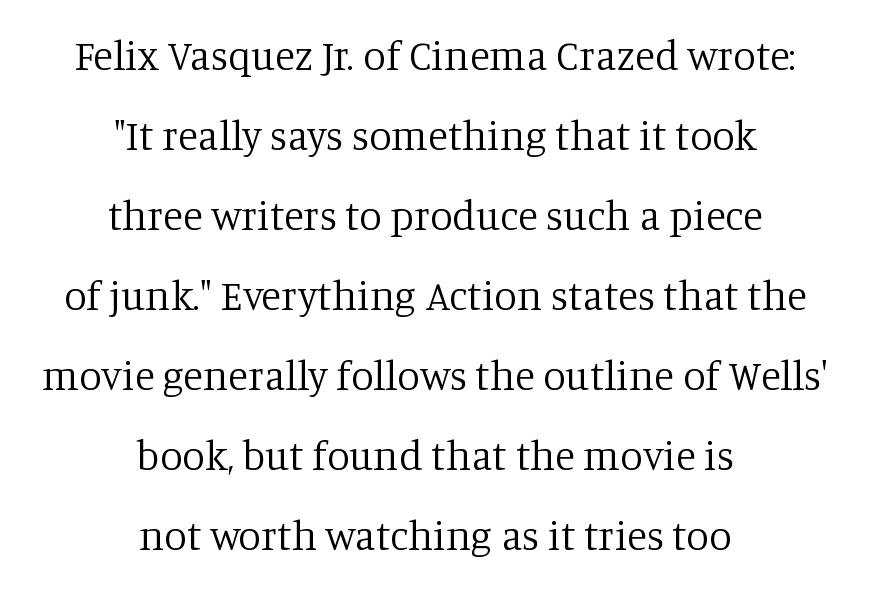
The area under the type is left untouched. Are there feet on the stems? There are — it's a serif. No chunkiness to these letters — they're not bold. Reading down the column, the eye jumps a long way to each next line. Ordinary non-slanted type is in use.
